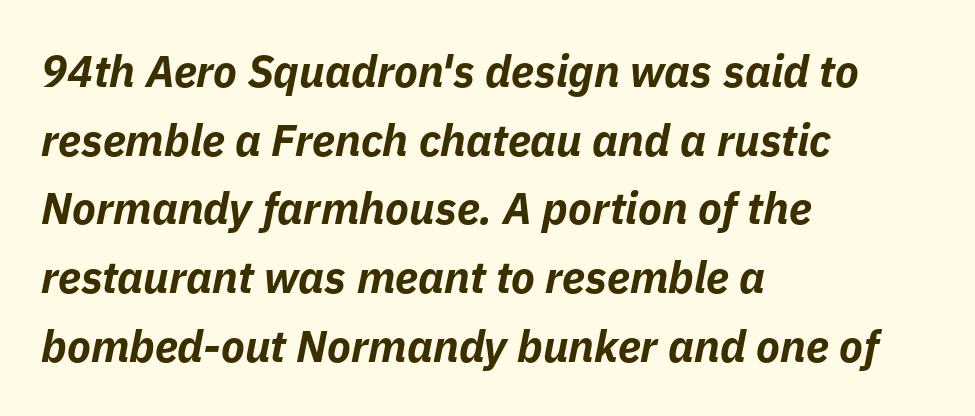
Q: Is the text bold? A: Yes.
Q: Is the text italic (slanted)? A: Yes, it leans right by about 11 degrees.
Q: Is the text underlined? A: No.
Q: How is the paragraph aligned? A: Left-aligned.
Q: Is the spacing between letters normal or unusually wide? A: Normal.
Q: Is the spacing between lines tight, normal or loose? A: Normal.
Q: Width (condensed, normal, or wide)? A: Normal.
Q: Stroke contrast? A: Low.
Q: x-height? A: Medium.
Q: Monospaced? A: No.
